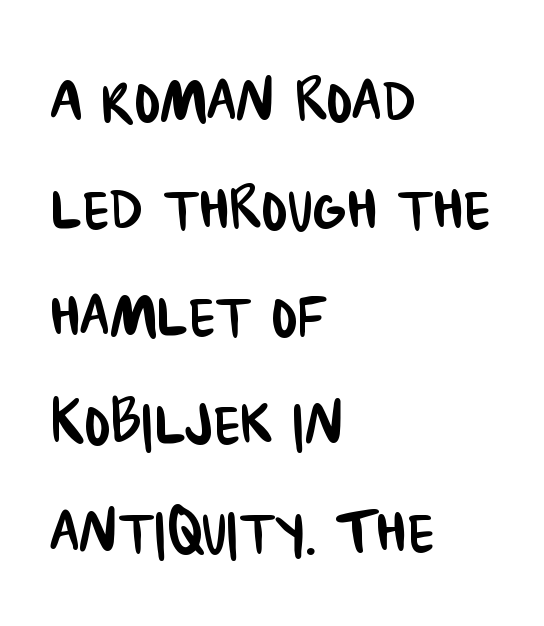
Q: Is the typeface a serif or a sans-serif typeface? A: Sans-serif.
Q: Is the text underlined? A: No.
Q: How is the paragraph aligned? A: Left-aligned.
Q: Is the spacing between letters normal or unusually wide? A: Normal.
Q: Is the spacing between lines tight, normal or loose? A: Normal.
Q: Width (condensed, normal, or wide)? A: Condensed.
Q: Stroke contrast? A: Low.
Q: x-height? A: Large.
Q: Monospaced? A: No.
